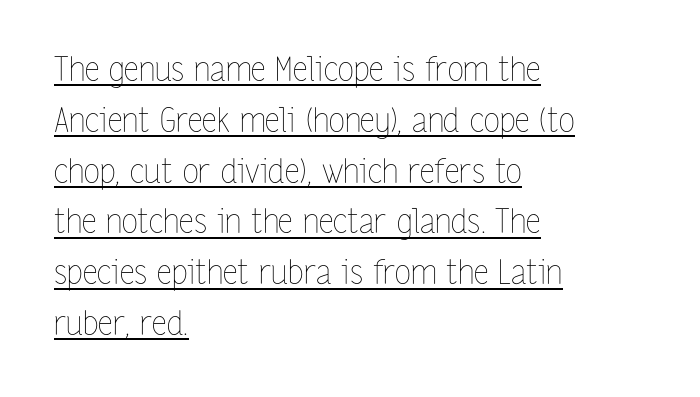
The image shows 33 px thin, condensed type, upright; set left-aligned, normal line spacing (1.54x), normal letter spacing, underlined; low stroke contrast and a medium x-height.
